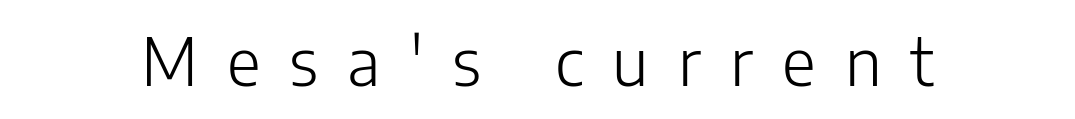
Q: Is the text bold? A: No.
Q: Is the text italic (slanted)? A: No, it is upright.
Q: Is the typeface a serif or a sans-serif typeface? A: Sans-serif.
Q: Is the text underlined? A: No.
Q: Is the spacing between letters normal or unusually wide? A: Unusually wide.
Q: Width (condensed, normal, or wide)? A: Normal.
Q: Stroke contrast? A: Low.
Q: x-height? A: Medium.
Q: Monospaced? A: No.
